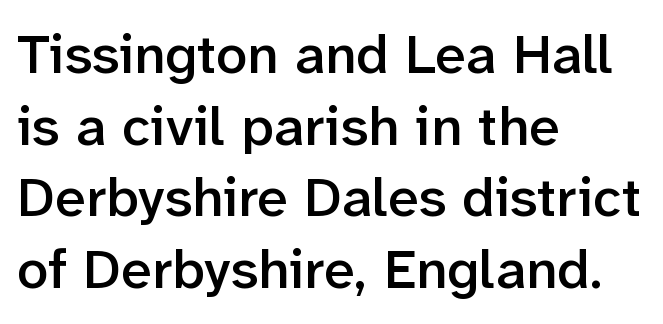
This is moderately heavy type, rendered in semibold. Tall strokes in this sample are plumb rather than angled. The line-height multiplier appears to be the usual default. Typographically, this falls in the sans-serif category. The zone under the glyphs is completely vacant.
